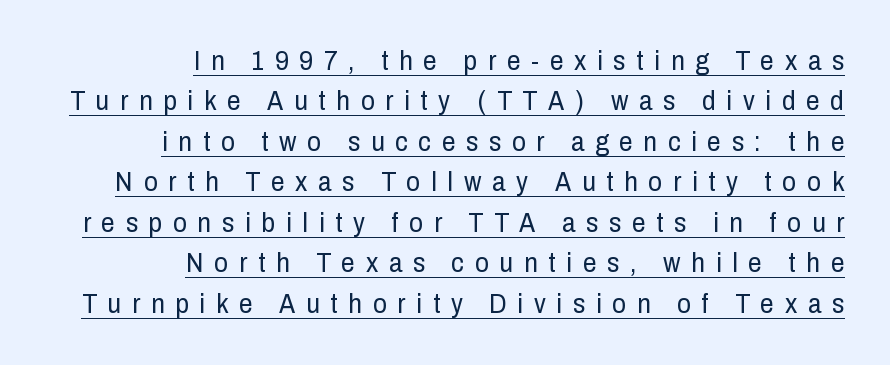
No italicization has been applied; the sample stays upright. This rendering uses right alignment, leaving the left contour irregular. The rows are spaced the way most documents space them. The string is rendered with underlining switched on.
